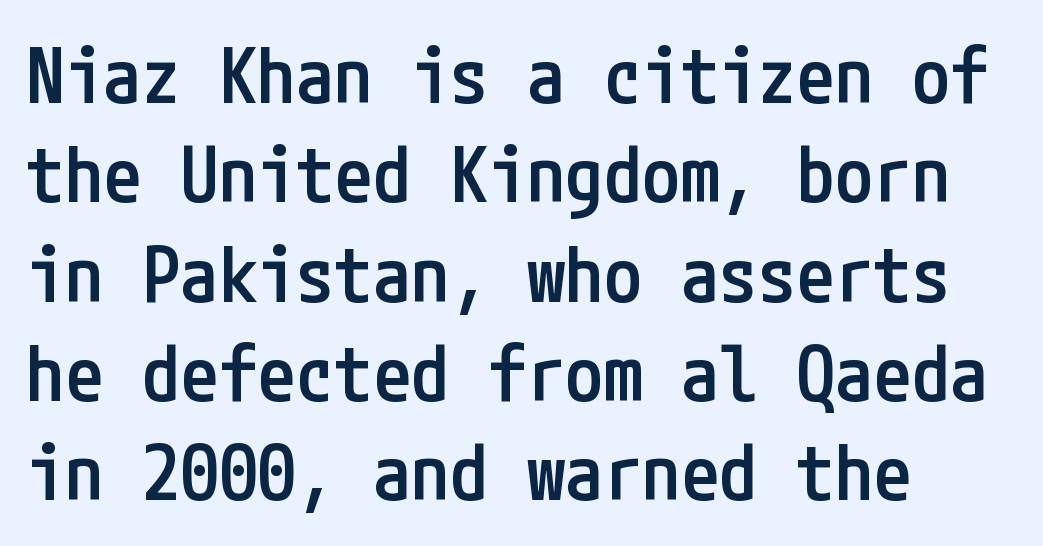
Q: Is the text bold? A: Semi-bold.
Q: Is the text italic (slanted)? A: No, it is upright.
Q: Is the typeface a serif or a sans-serif typeface? A: Sans-serif.
Q: Is the text underlined? A: No.
Q: How is the paragraph aligned? A: Left-aligned.
Q: Is the spacing between letters normal or unusually wide? A: Normal.
Q: Is the spacing between lines tight, normal or loose? A: Normal.
Q: Width (condensed, normal, or wide)? A: Condensed.
Q: Stroke contrast? A: Low.
Q: x-height? A: Medium.
